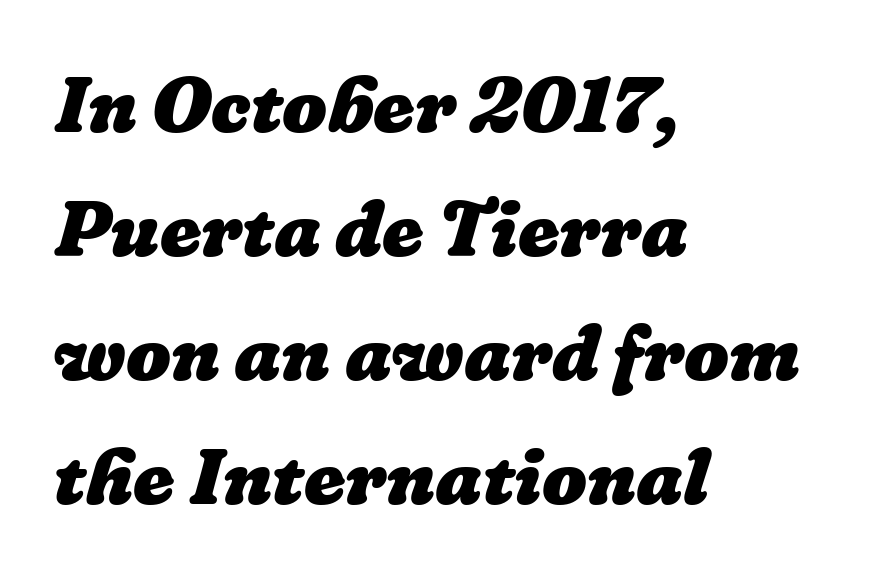
The image shows 79 px heavy type; set left-aligned, normal line spacing (1.57x), normal letter spacing, not underlined; low stroke contrast and a medium x-height.
